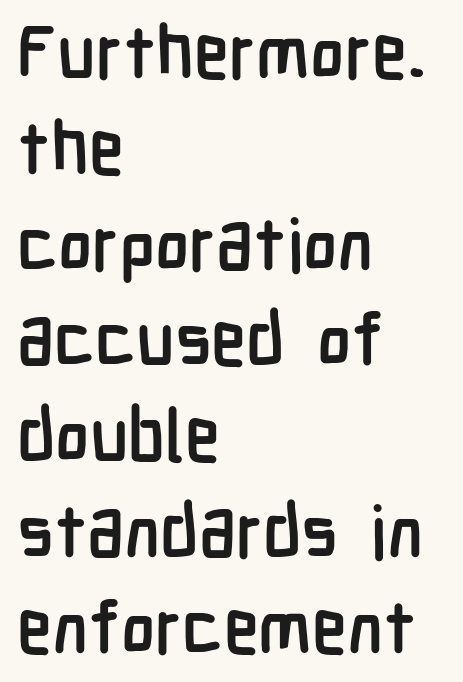
{"serif": "no", "italic": "no", "bold": "yes", "weight": "semibold", "width": "condensed", "stroke_contrast": "low", "x_height": "medium", "monospaced": "no", "underline": "no", "align": "left", "line_spacing": "normal", "line_spacing_ratio": 1.33, "letter_spacing": "normal", "letter_spacing_em": 0.0, "glyph_px": 72}
